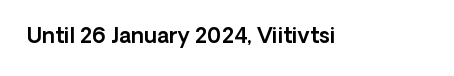
The image shows 21 px text type, upright; set normal letter spacing, not underlined.
